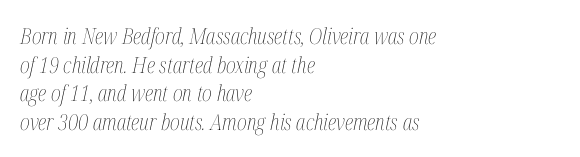
The image shows 22 px text type, italic (leaning right); set left-aligned, normal line spacing (1.3x), normal letter spacing, not underlined.
